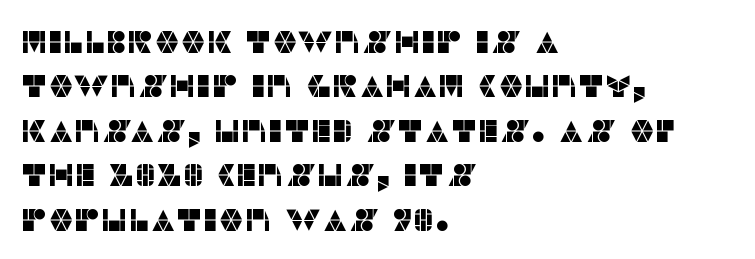
{"serif": "no", "italic": "no", "width": "normal", "stroke_contrast": "low", "x_height": "large", "monospaced": "no", "underline": "no", "align": "left", "line_spacing": "normal", "line_spacing_ratio": 1.39, "letter_spacing": "normal", "letter_spacing_em": 0.0, "glyph_px": 32}
